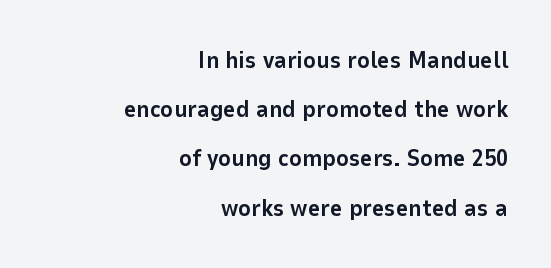
{"italic": "no", "bold": "yes", "underline": "no", "align": "right", "line_spacing": "loose", "line_spacing_ratio": 2.05, "letter_spacing": "normal", "letter_spacing_em": 0.0, "glyph_px": 24}
